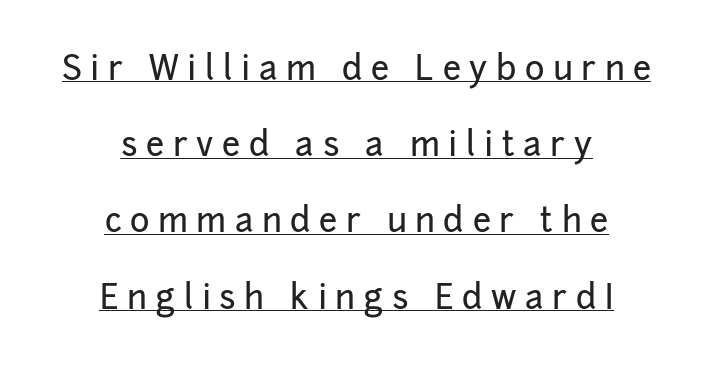
The image shows 33 px sans-serif type, upright; set centered, loose line spacing (2.31x), unusually wide letter spacing (+0.26 em), underlined; low stroke contrast and a medium x-height.
